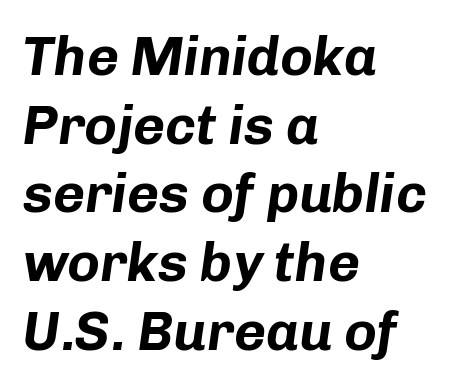
The image shows 55 px bold type, italic (leaning right); set left-aligned, normal line spacing (1.25x), normal letter spacing, not underlined; low stroke contrast and a medium x-height.
